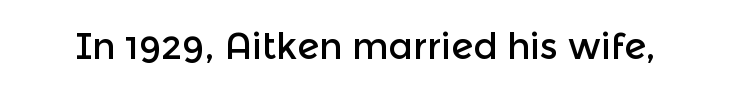
Q: Is the text italic (slanted)? A: No, it is upright.
Q: Is the typeface a serif or a sans-serif typeface? A: Sans-serif.
Q: Is the text underlined? A: No.
Q: Is the spacing between letters normal or unusually wide? A: Normal.
Q: Width (condensed, normal, or wide)? A: Normal.
Q: x-height? A: Medium.
Q: Monospaced? A: No.
